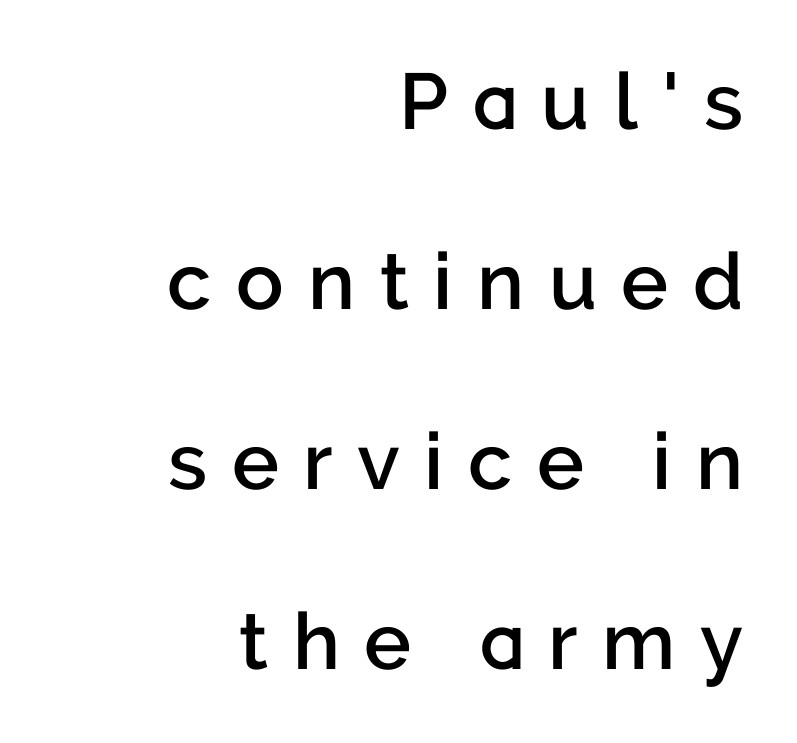
Q: Is the text bold? A: Semi-bold.
Q: Is the text italic (slanted)? A: No, it is upright.
Q: Is the typeface a serif or a sans-serif typeface? A: Sans-serif.
Q: Is the text underlined? A: No.
Q: How is the paragraph aligned? A: Right-aligned.
Q: Is the spacing between letters normal or unusually wide? A: Unusually wide.
Q: Is the spacing between lines tight, normal or loose? A: Loose.
Q: Width (condensed, normal, or wide)? A: Normal.
Q: Stroke contrast? A: Low.
Q: x-height? A: Medium.
Q: Monospaced? A: No.
